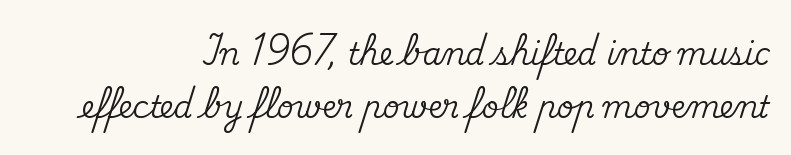
The gap between lines stays unmarked. Here the designer chose a conventional face with non-uniform glyph widths. Layout note: lines flush right. Tracking here is standard; glyphs follow each other at the usual distance.
